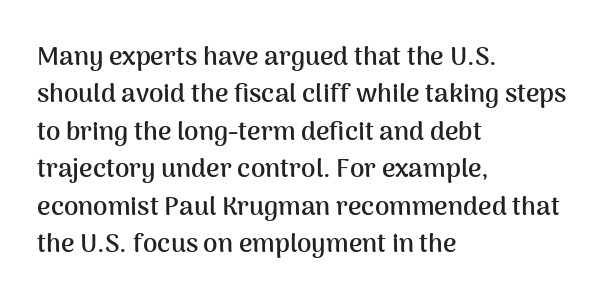
{"italic": "no", "bold": "yes", "underline": "no", "align": "left", "line_spacing": "normal", "line_spacing_ratio": 1.44, "letter_spacing": "normal", "letter_spacing_em": 0.0, "glyph_px": 26}
